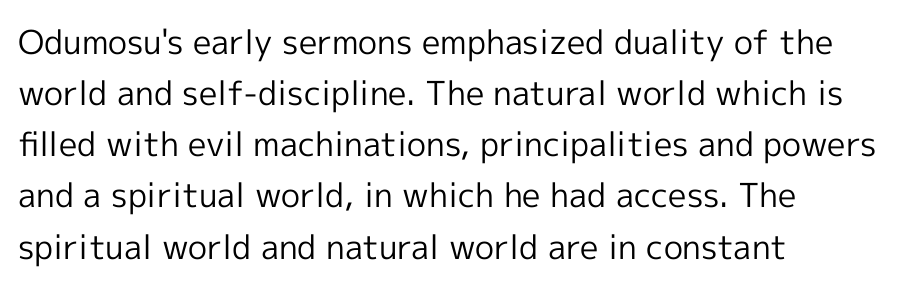
Q: Is the text bold? A: No.
Q: Is the text italic (slanted)? A: No, it is upright.
Q: Is the typeface a serif or a sans-serif typeface? A: Sans-serif.
Q: Is the text underlined? A: No.
Q: How is the paragraph aligned? A: Left-aligned.
Q: Is the spacing between letters normal or unusually wide? A: Normal.
Q: Is the spacing between lines tight, normal or loose? A: Normal.
Q: Width (condensed, normal, or wide)? A: Normal.
Q: x-height? A: Medium.
Q: Monospaced? A: No.
